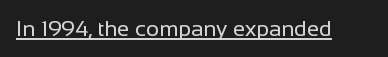
{"italic": "no", "bold": "no", "underline": "yes", "letter_spacing": "normal", "letter_spacing_em": 0.0, "glyph_px": 22}
